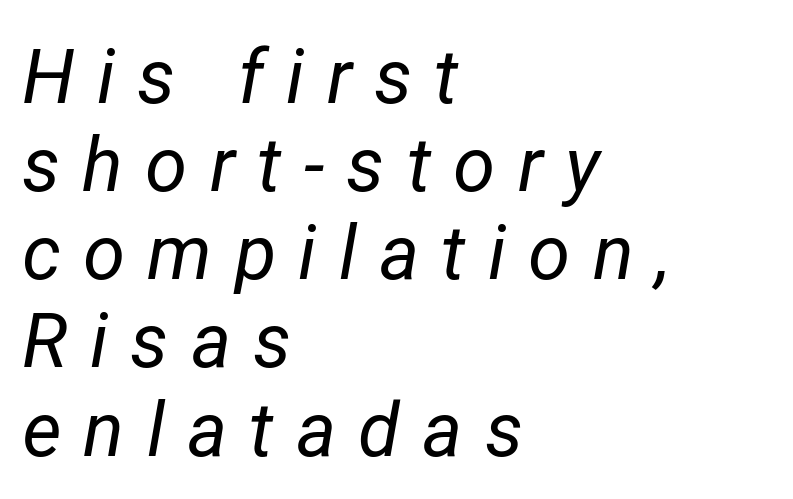
Q: Is the text bold? A: No.
Q: Is the text italic (slanted)? A: Yes, it leans right by about 12 degrees.
Q: Is the text underlined? A: No.
Q: How is the paragraph aligned? A: Left-aligned.
Q: Is the spacing between letters normal or unusually wide? A: Unusually wide.
Q: Width (condensed, normal, or wide)? A: Normal.
Q: Stroke contrast? A: Low.
Q: x-height? A: Medium.
Q: Monospaced? A: No.
